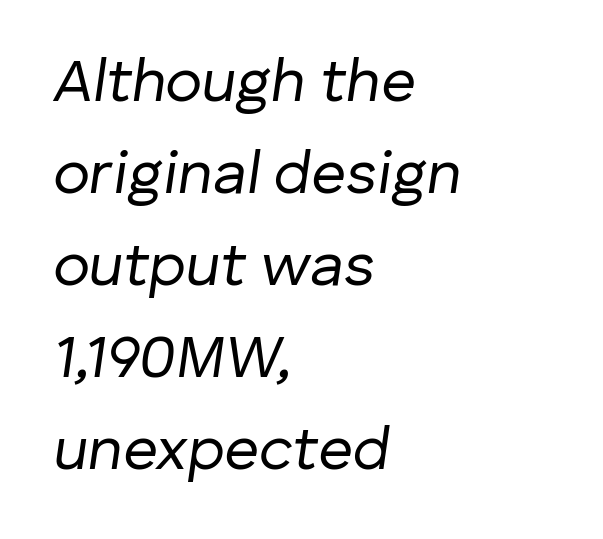
The image shows 61 px regular-weight type, italic (leaning right); set left-aligned, normal line spacing (1.51x), normal letter spacing, not underlined; low stroke contrast and a medium x-height.
